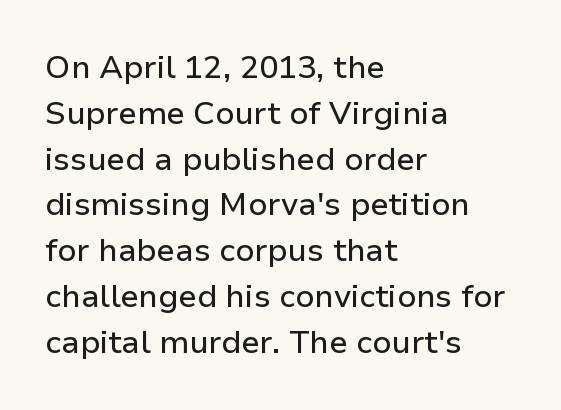
One-word summary of the alignment: left. The gap between lines stays unmarked. These lines are rendered in a variable-pitch font. Nope, not italic — everything's standing straight.
